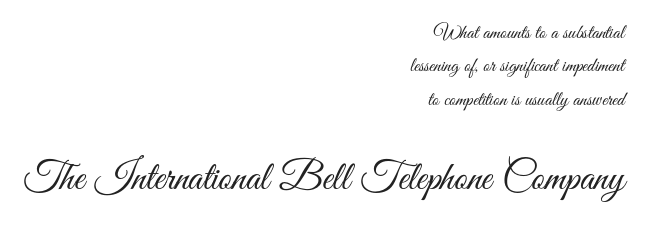
{"serif": "no", "bold": "no", "weight": "light", "width": "condensed", "stroke_contrast": "medium", "x_height": "small", "monospaced": "no", "underline": "no", "align": "right", "line_spacing": "normal", "line_spacing_ratio": 1.67, "letter_spacing": "normal", "letter_spacing_em": 0.0, "larger_block": "second", "size_ratio": 2.05, "glyph_px": 41}
